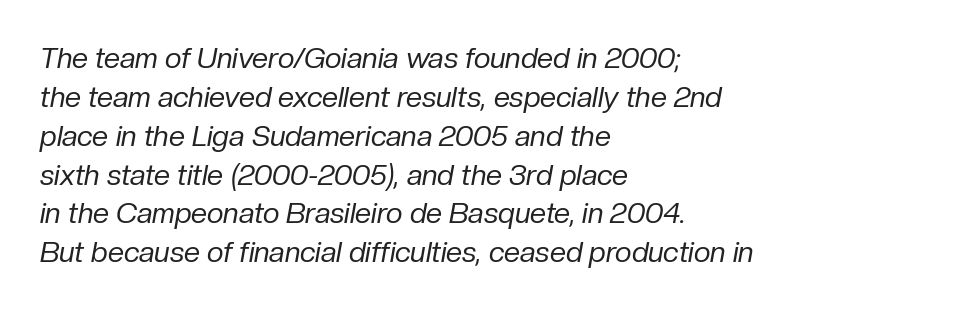
Quick note: italic. The block of text has a typical density, with ordinary space between rows. The passage is arranged the way most books set body copy — flush left. Is the type heavy? It reads as light-to-regular instead. Rule under the text: the space is simply empty. Honestly, the letter spacing is just normal — you wouldn't notice it.
